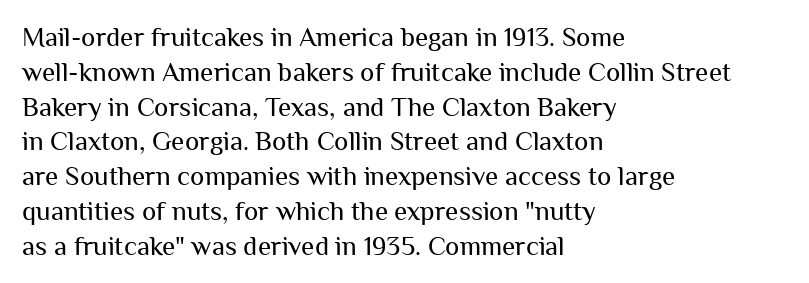
The image shows 27 px text type, upright; set left-aligned, normal line spacing (1.29x), normal letter spacing, not underlined.
